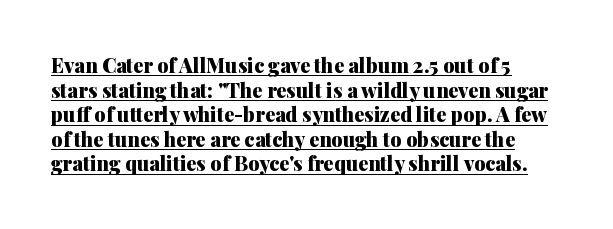
Q: Is the text bold? A: Yes.
Q: Is the text italic (slanted)? A: No, it is upright.
Q: Is the text underlined? A: Yes.
Q: Is the spacing between letters normal or unusually wide? A: Normal.
